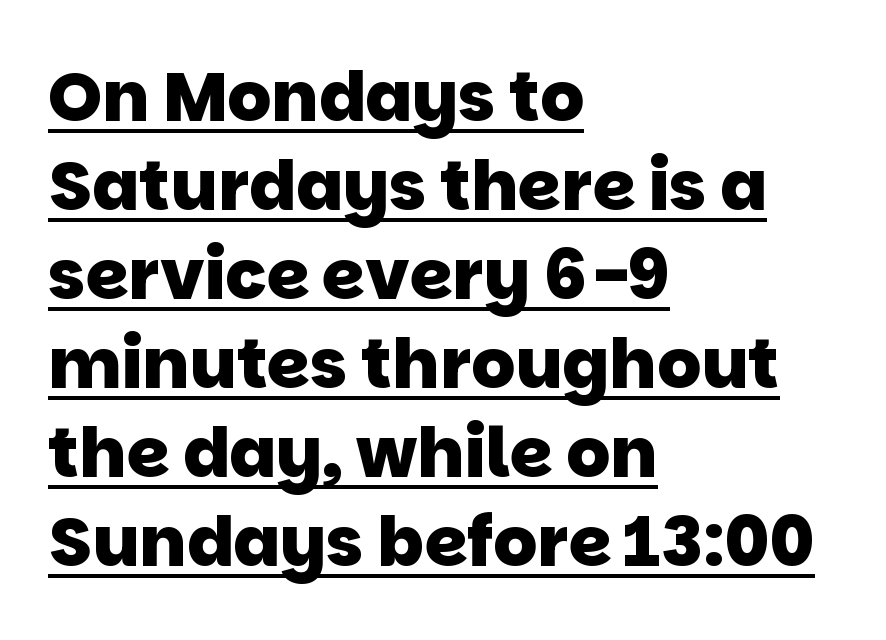
Q: Is the text bold? A: Yes.
Q: Is the typeface a serif or a sans-serif typeface? A: Sans-serif.
Q: Is the text underlined? A: Yes.
Q: How is the paragraph aligned? A: Left-aligned.
Q: Is the spacing between letters normal or unusually wide? A: Normal.
Q: Is the spacing between lines tight, normal or loose? A: Normal.
Q: Width (condensed, normal, or wide)? A: Normal.
Q: Stroke contrast? A: Low.
Q: x-height? A: Large.
Q: Monospaced? A: No.
